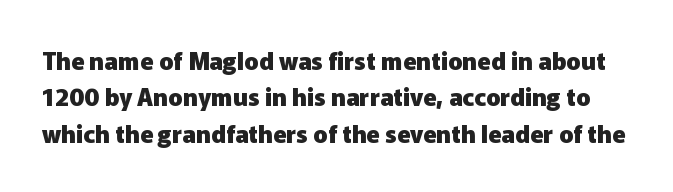
Q: Is the text bold? A: Yes.
Q: Is the text italic (slanted)? A: No, it is upright.
Q: Is the text underlined? A: No.
Q: Is the spacing between letters normal or unusually wide? A: Normal.
Q: Is the spacing between lines tight, normal or loose? A: Normal.
